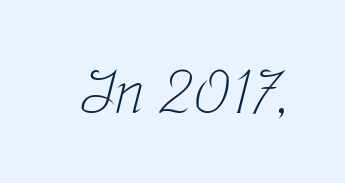
The image shows 62 px light, condensed serif type; set normal letter spacing, not underlined; low stroke contrast and a medium x-height.
